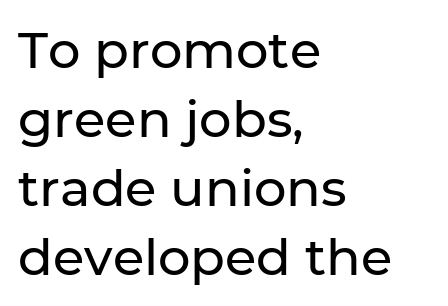
{"serif": "no", "italic": "no", "width": "normal", "stroke_contrast": "low", "x_height": "medium", "monospaced": "no", "underline": "no", "align": "left", "line_spacing": "normal", "line_spacing_ratio": 1.35, "letter_spacing": "normal", "letter_spacing_em": 0.0, "glyph_px": 51}
